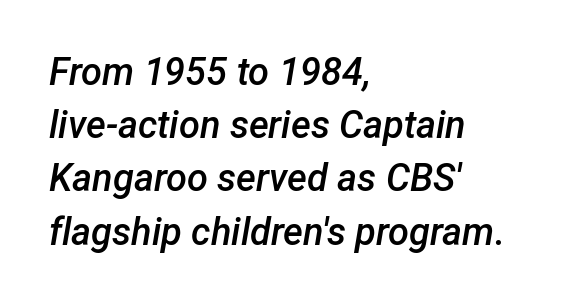
{"italic": "yes", "lean": "right", "slant_degrees": 12, "bold": "semi", "weight": "semibold", "width": "normal", "stroke_contrast": "low", "x_height": "medium", "monospaced": "no", "underline": "no", "align": "left", "line_spacing": "normal", "line_spacing_ratio": 1.4, "letter_spacing": "normal", "letter_spacing_em": 0.0, "glyph_px": 38}
